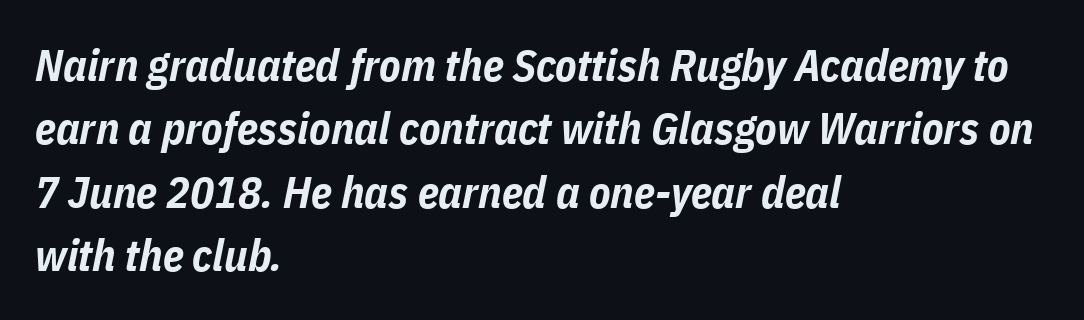
{"italic": "yes", "lean": "right", "slant_degrees": 11, "bold": "yes", "weight": "bold", "width": "condensed", "stroke_contrast": "low", "x_height": "medium", "monospaced": "no", "underline": "no", "align": "left", "line_spacing": "normal", "line_spacing_ratio": 1.44, "letter_spacing": "normal", "letter_spacing_em": 0.0, "glyph_px": 44}
